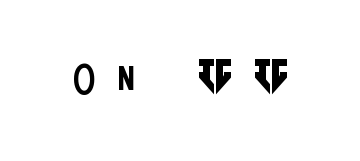
This sample uses an upright cut, with every glyph sitting square on the baseline. Check under the words: just untouched page. Stem width sits at or under what a default text font uses. Character widths vary here, with narrow letters taking less room than wide ones.
